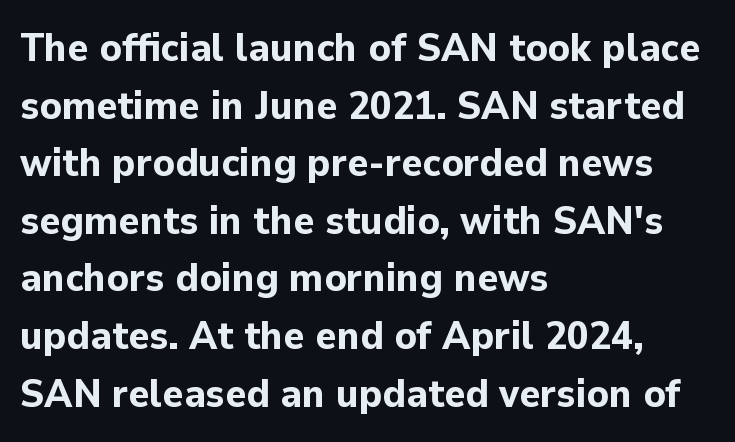
{"serif": "no", "italic": "no", "bold": "yes", "weight": "bold", "width": "normal", "stroke_contrast": "low", "x_height": "medium", "monospaced": "no", "underline": "no", "align": "left", "line_spacing": "normal", "line_spacing_ratio": 1.44, "letter_spacing": "normal", "letter_spacing_em": 0.0, "glyph_px": 40}
